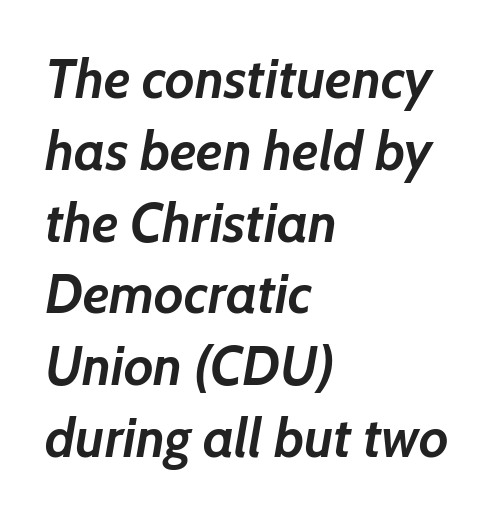
If you measured baseline to baseline, you'd find a middling distance. The compositor pushed each line to the left boundary. Proportional: the letters do not fall into vertical columns. Check under the words: just untouched page. Yep, that's italic — everything's leaning.
